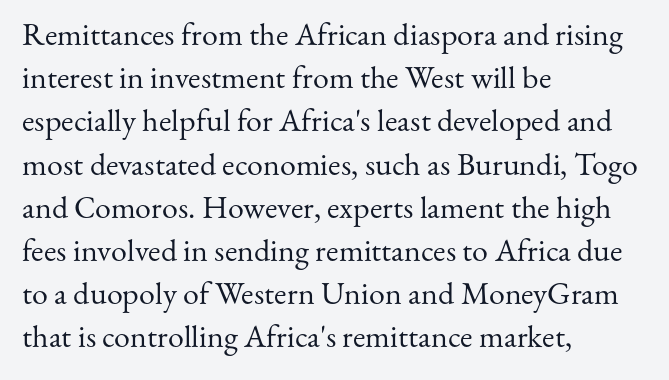
The image shows 32 px regular-weight serif type, upright; set left-aligned, normal line spacing (1.35x), normal letter spacing, not underlined; medium stroke contrast and a small x-height.
